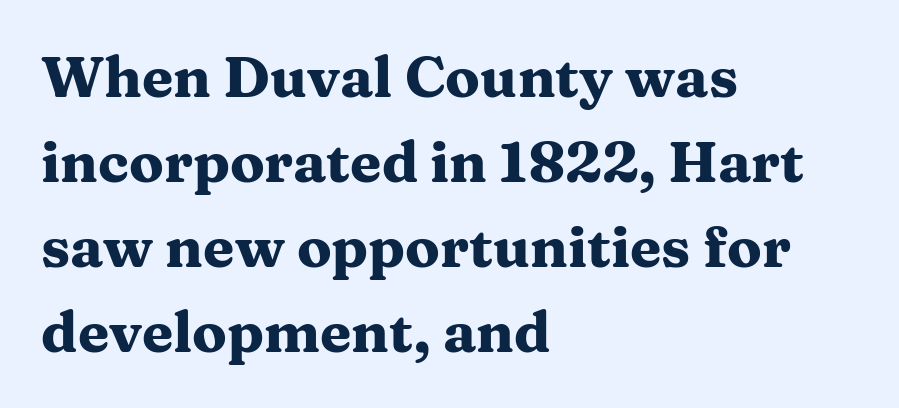
The image shows 57 px heavy, wide serif type, upright; set left-aligned, normal line spacing (1.49x), normal letter spacing, not underlined; medium stroke contrast and a medium x-height.
